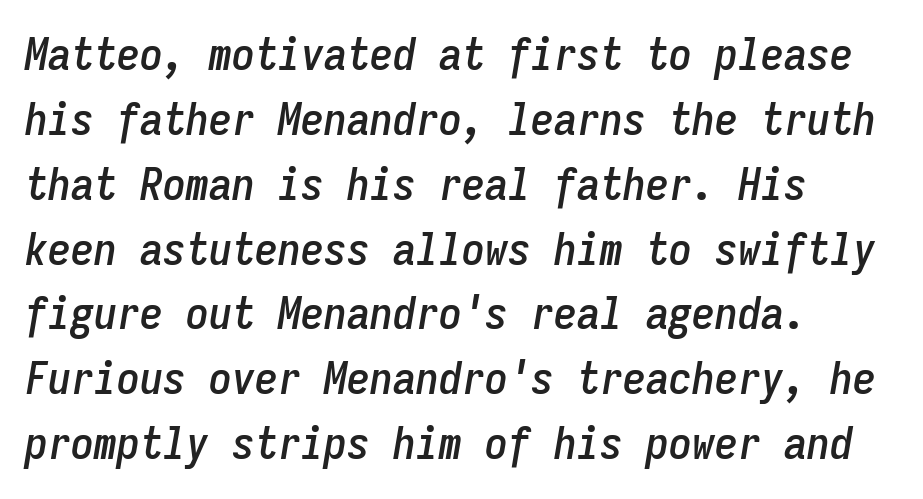
The image shows 46 px condensed type, italic (leaning right), monospaced; set left-aligned, normal line spacing (1.41x), normal letter spacing, not underlined; low stroke contrast and a medium x-height.
